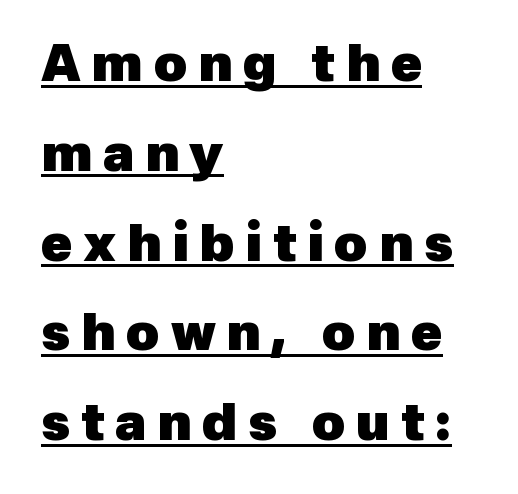
Font category for this specimen: sans-serif. Glance below the letters and you will spot a drawn line. Compared with an ordinary text face, these strokes are far heavier — a full bold. These lines are rendered in a variable-pitch font.
